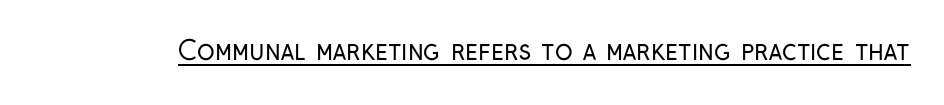
Q: Is the text bold? A: No.
Q: Is the text italic (slanted)? A: No, it is upright.
Q: Is the text underlined? A: Yes.
Q: Is the spacing between letters normal or unusually wide? A: Normal.
